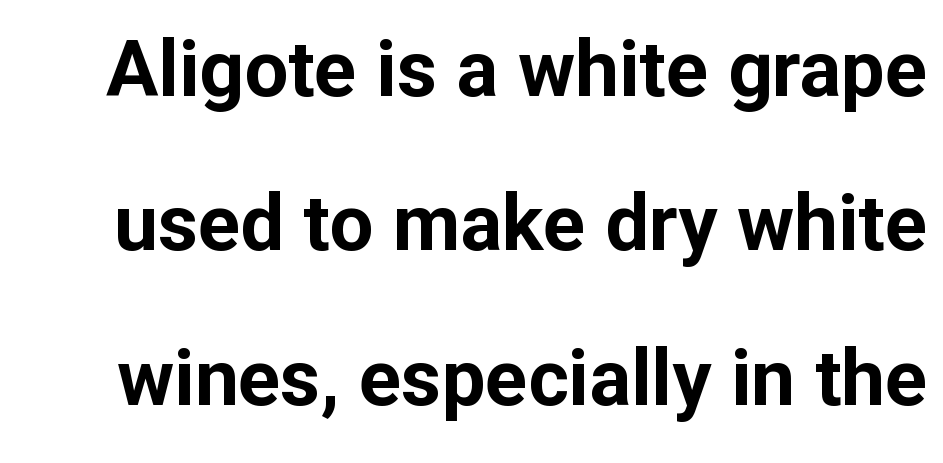
{"serif": "no", "italic": "no", "bold": "yes", "weight": "bold", "width": "normal", "stroke_contrast": "low", "x_height": "medium", "monospaced": "no", "underline": "no", "line_spacing": "loose", "line_spacing_ratio": 1.98, "letter_spacing": "normal", "letter_spacing_em": 0.0, "glyph_px": 78}
